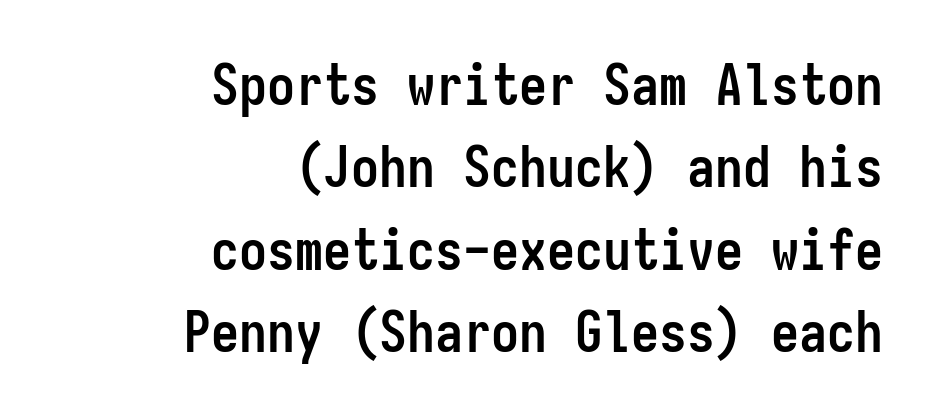
Q: Is the text bold? A: Yes.
Q: Is the text italic (slanted)? A: No, it is upright.
Q: Is the typeface a serif or a sans-serif typeface? A: Sans-serif.
Q: Is the text underlined? A: No.
Q: How is the paragraph aligned? A: Right-aligned.
Q: Is the spacing between letters normal or unusually wide? A: Normal.
Q: Is the spacing between lines tight, normal or loose? A: Normal.
Q: Width (condensed, normal, or wide)? A: Condensed.
Q: Stroke contrast? A: Low.
Q: x-height? A: Medium.
Q: Monospaced? A: Yes.
